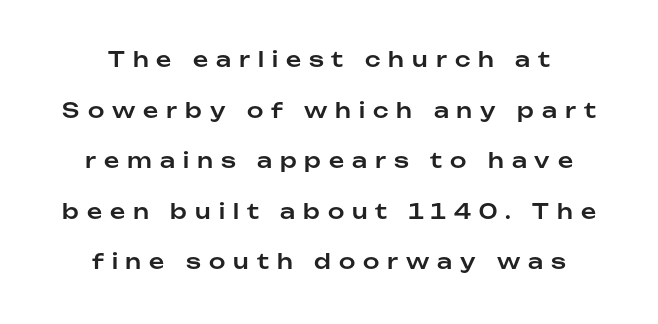
The image shows 21 px text type, upright; set centered, loose line spacing (2.41x), unusually wide letter spacing (+0.38 em), not underlined.
